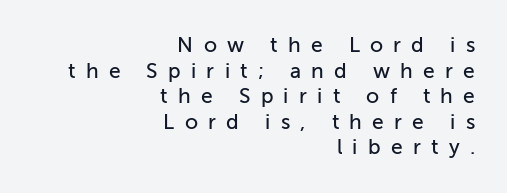
Q: Is the text italic (slanted)? A: No, it is upright.
Q: Is the text underlined? A: No.
Q: How is the paragraph aligned? A: Right-aligned.
Q: Is the spacing between letters normal or unusually wide? A: Unusually wide.
